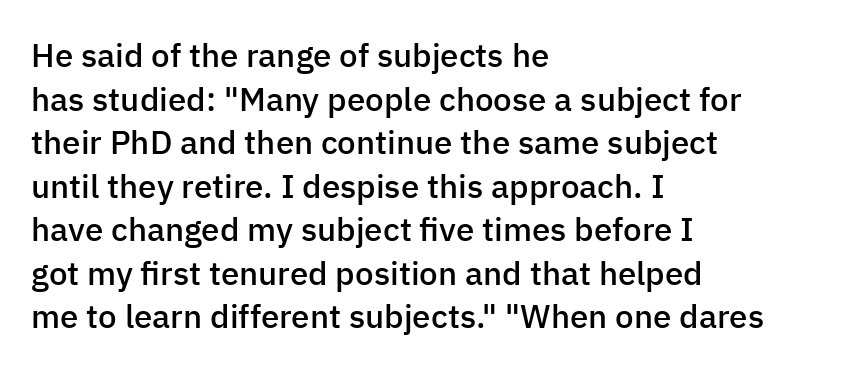
Q: Is the text bold? A: Semi-bold.
Q: Is the text italic (slanted)? A: No, it is upright.
Q: Is the typeface a serif or a sans-serif typeface? A: Sans-serif.
Q: Is the text underlined? A: No.
Q: How is the paragraph aligned? A: Left-aligned.
Q: Is the spacing between letters normal or unusually wide? A: Normal.
Q: Is the spacing between lines tight, normal or loose? A: Normal.
Q: Width (condensed, normal, or wide)? A: Normal.
Q: Stroke contrast? A: Low.
Q: x-height? A: Medium.
Q: Monospaced? A: No.
